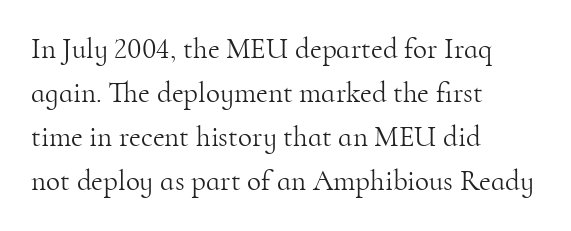
The image shows 29 px light serif type, upright; set left-aligned, normal line spacing (1.52x), normal letter spacing, not underlined; high stroke contrast and a small x-height.
